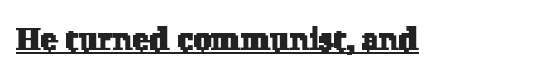
Descenders here cross a horizontal rule under the line. Character widths vary here, with narrow letters taking less room than wide ones. The characters display serif detailing at their extremities. Short note: letters normally spaced.
